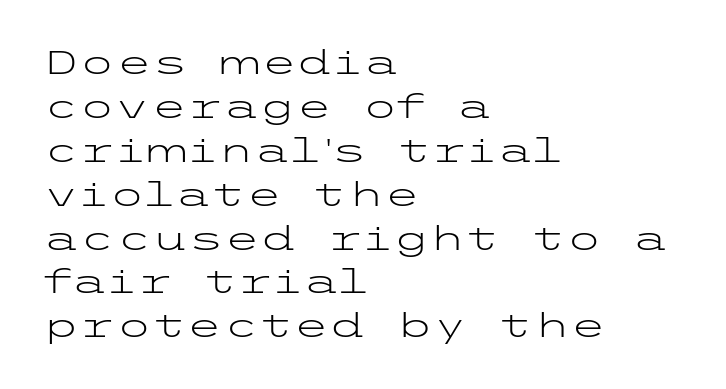
{"serif": "no", "italic": "no", "bold": "no", "weight": "light", "width": "wide", "stroke_contrast": "low", "x_height": "medium", "underline": "no", "align": "left", "line_spacing": "normal", "line_spacing_ratio": 1.33, "letter_spacing": "normal", "letter_spacing_em": 0.0, "glyph_px": 33}
